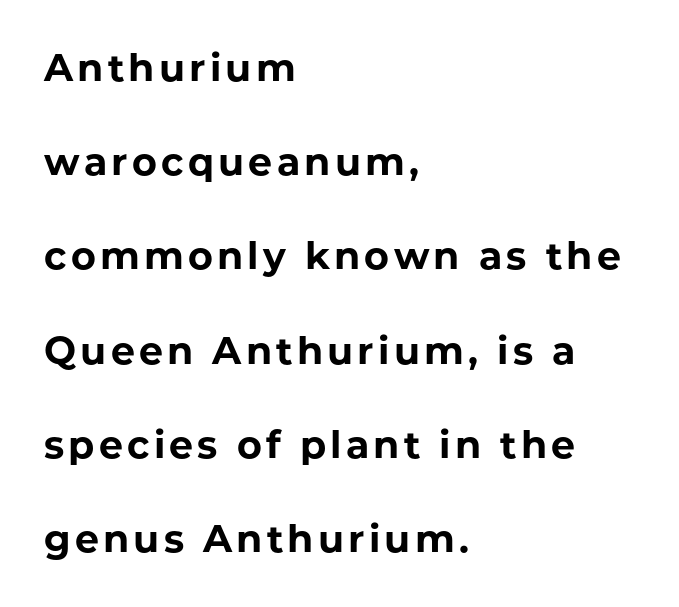
{"serif": "no", "italic": "no", "bold": "yes", "weight": "bold", "width": "normal", "stroke_contrast": "low", "x_height": "medium", "monospaced": "no", "underline": "no", "align": "left", "line_spacing": "loose", "line_spacing_ratio": 2.48, "glyph_px": 38}
